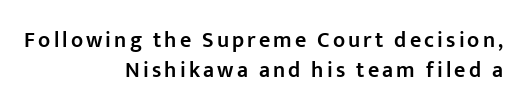
{"italic": "no", "bold": "semi", "underline": "no", "align": "right", "line_spacing": "normal", "line_spacing_ratio": 1.37, "glyph_px": 22}
